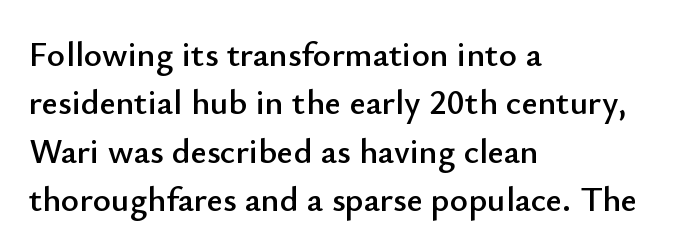
Q: Is the text italic (slanted)? A: No, it is upright.
Q: Is the typeface a serif or a sans-serif typeface? A: Sans-serif.
Q: Is the text underlined? A: No.
Q: How is the paragraph aligned? A: Left-aligned.
Q: Is the spacing between letters normal or unusually wide? A: Normal.
Q: Is the spacing between lines tight, normal or loose? A: Normal.
Q: Width (condensed, normal, or wide)? A: Normal.
Q: Stroke contrast? A: Low.
Q: x-height? A: Small.
Q: Monospaced? A: No.
